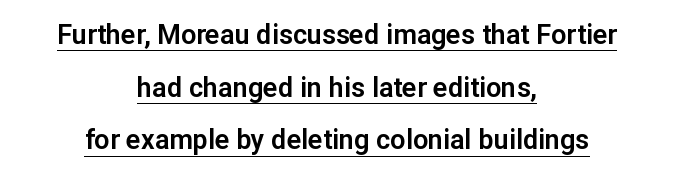
{"italic": "no", "underline": "yes", "align": "center", "line_spacing": "loose", "line_spacing_ratio": 1.95, "letter_spacing": "normal", "letter_spacing_em": 0.0, "glyph_px": 27}
